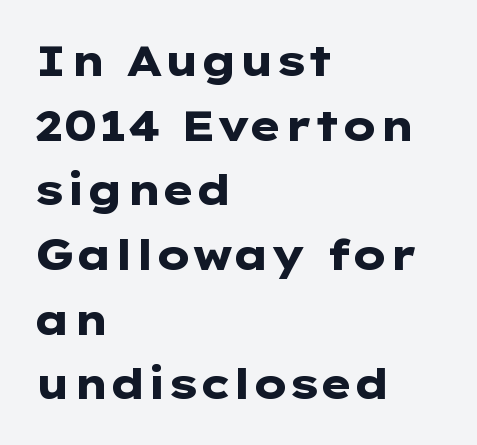
Q: Is the text bold? A: Yes.
Q: Is the text italic (slanted)? A: No, it is upright.
Q: Is the typeface a serif or a sans-serif typeface? A: Sans-serif.
Q: Is the text underlined? A: No.
Q: How is the paragraph aligned? A: Left-aligned.
Q: Is the spacing between letters normal or unusually wide? A: Normal.
Q: Is the spacing between lines tight, normal or loose? A: Normal.
Q: Width (condensed, normal, or wide)? A: Wide.
Q: Stroke contrast? A: Low.
Q: x-height? A: Medium.
Q: Monospaced? A: No.
